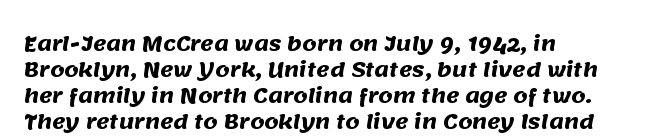
{"bold": "yes", "underline": "no", "align": "left", "line_spacing": "normal", "line_spacing_ratio": 1.3, "letter_spacing": "normal", "letter_spacing_em": 0.0, "glyph_px": 20}
